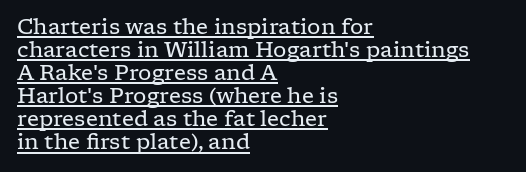
Q: Is the text bold? A: No.
Q: Is the text italic (slanted)? A: No, it is upright.
Q: Is the text underlined? A: Yes.
Q: How is the paragraph aligned? A: Left-aligned.
Q: Is the spacing between letters normal or unusually wide? A: Normal.
Q: Is the spacing between lines tight, normal or loose? A: Tight.
